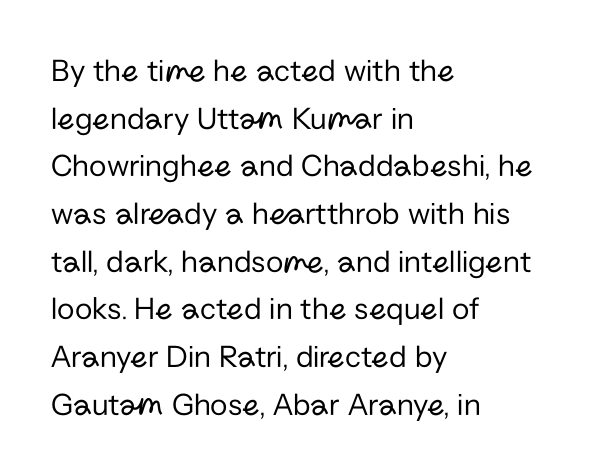
The image shows 32 px regular-weight sans-serif type, upright; set left-aligned, normal line spacing (1.49x), normal letter spacing, not underlined; low stroke contrast and a medium x-height.
